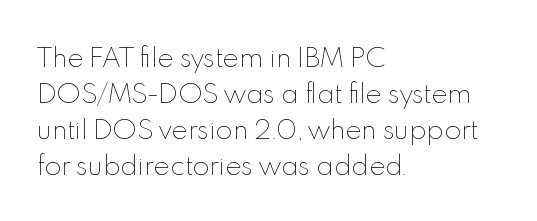
The rendering anchors every line to the left-hand side. Words appear dense and cohesive because spacing is normal. Does the leading feel generous? No, just average. A quiet, ordinary-to-light weight characterises the typeface.
